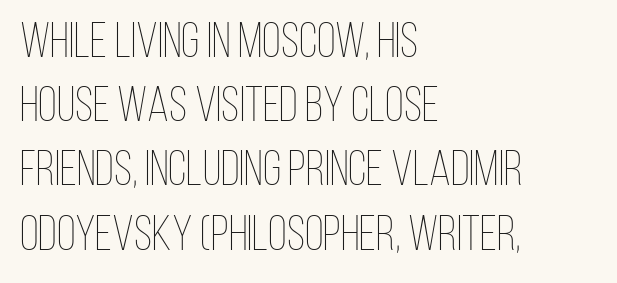
The image shows 49 px thin, condensed type, upright; set left-aligned, normal line spacing (1.31x), normal letter spacing, not underlined; low stroke contrast and a large x-height.
